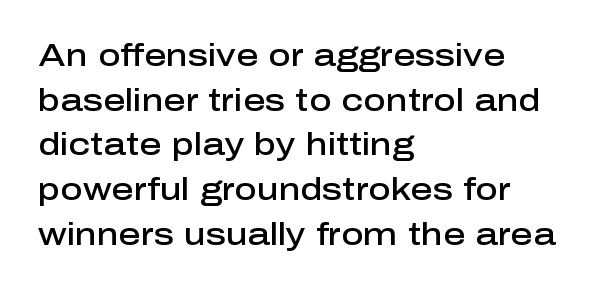
{"serif": "no", "italic": "no", "bold": "semi", "weight": "semibold", "width": "normal", "stroke_contrast": "low", "x_height": "medium", "monospaced": "no", "underline": "no", "align": "left", "line_spacing": "normal", "line_spacing_ratio": 1.44, "letter_spacing": "normal", "letter_spacing_em": 0.0, "glyph_px": 31}
